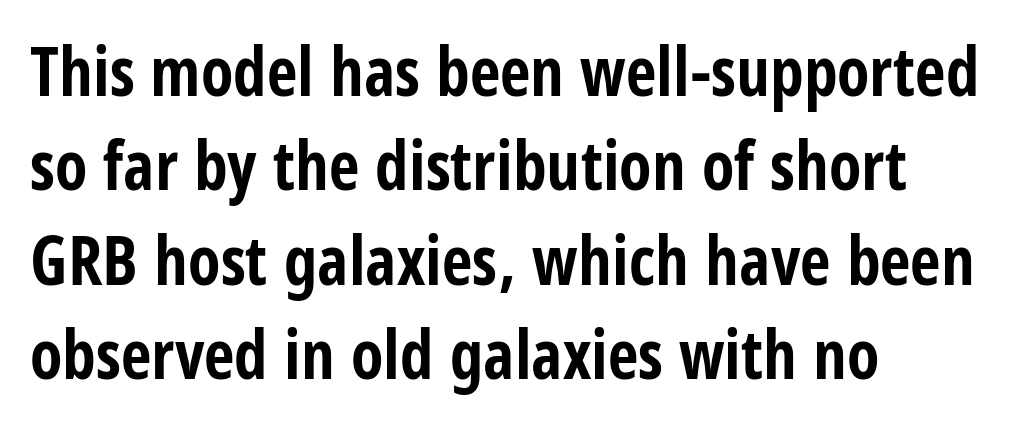
Q: Is the text bold? A: Yes.
Q: Is the text italic (slanted)? A: No, it is upright.
Q: Is the typeface a serif or a sans-serif typeface? A: Sans-serif.
Q: Is the text underlined? A: No.
Q: How is the paragraph aligned? A: Left-aligned.
Q: Is the spacing between letters normal or unusually wide? A: Normal.
Q: Is the spacing between lines tight, normal or loose? A: Normal.
Q: Width (condensed, normal, or wide)? A: Condensed.
Q: Stroke contrast? A: Low.
Q: x-height? A: Large.
Q: Monospaced? A: No.
